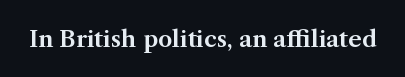
Q: Is the text italic (slanted)? A: No, it is upright.
Q: Is the text underlined? A: No.
Q: Is the spacing between letters normal or unusually wide? A: Normal.
